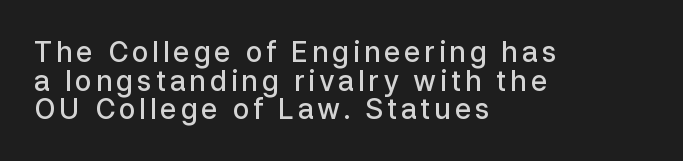
{"serif": "no", "italic": "no", "bold": "semi", "weight": "semibold", "width": "normal", "stroke_contrast": "low", "x_height": "medium", "monospaced": "no", "underline": "no", "align": "left", "line_spacing": "tight", "line_spacing_ratio": 1.02, "glyph_px": 28}
